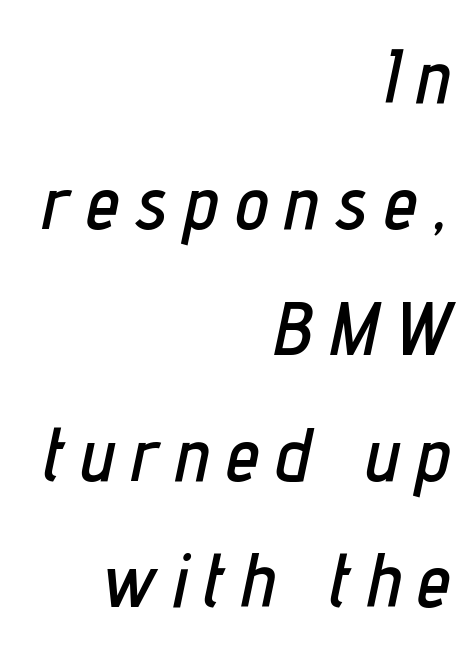
Descenders hang freely into open space. A typesetter would call this proportional, since set widths differ per character. Emphasis-style slanted type is in use. The passage is arranged like a letterhead date or caption credit — flush right. The space between consecutive lines is moderate. How are the letters spaced? Widely, with obvious added tracking.
